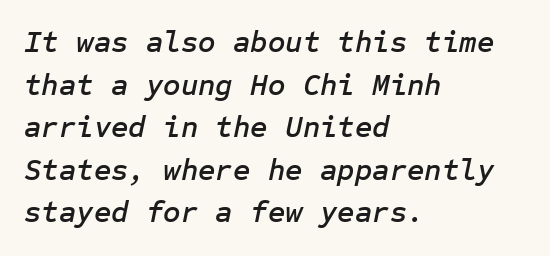
Q: Is the text italic (slanted)? A: Yes, it leans right by about 12 degrees.
Q: Is the text underlined? A: No.
Q: How is the paragraph aligned? A: Left-aligned.
Q: Is the spacing between letters normal or unusually wide? A: Normal.
Q: Is the spacing between lines tight, normal or loose? A: Normal.
Q: Width (condensed, normal, or wide)? A: Normal.
Q: Stroke contrast? A: Low.
Q: x-height? A: Medium.
